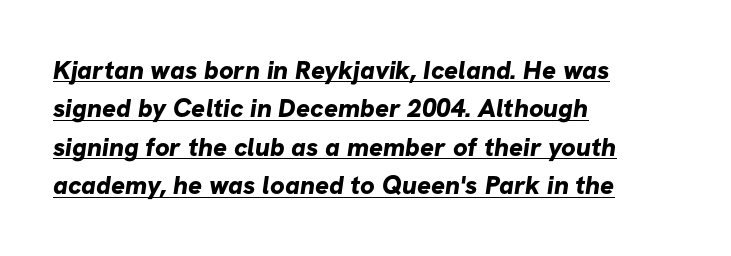
In terms of leading, this rendering sits right in the middle. The strokes are fattened all the way to bold. The horizontal fit of the characters is conventional and even. This rendering features underlined lettering. Horizontally, the lines are justified to the leading edge only.
